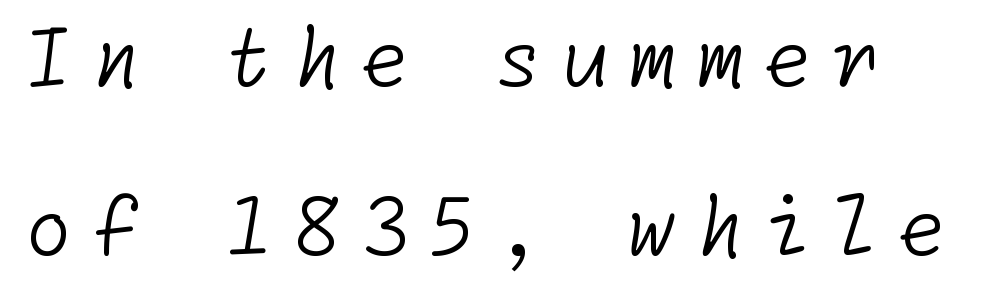
The image shows 79 px light sans-serif type; set left-aligned, loose line spacing (2.14x), unusually wide letter spacing (+0.23 em), not underlined; low stroke contrast and a medium x-height.
